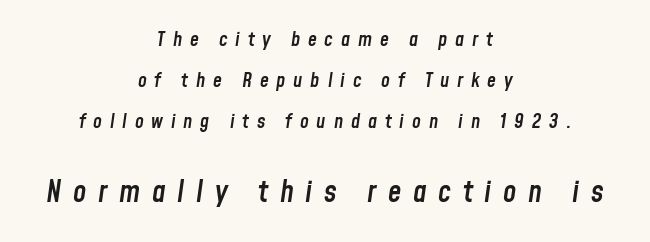
Q: Is the text bold? A: Semi-bold.
Q: Is the text italic (slanted)? A: Yes, it leans right by about 8 degrees.
Q: Is the text underlined? A: No.
Q: How is the paragraph aligned? A: Centered.
Q: Is the spacing between letters normal or unusually wide? A: Unusually wide.
Q: Is the spacing between lines tight, normal or loose? A: Loose.
Q: Which block of text is set in a larger size, the first (top) or the second (bottom)? A: The second (bottom) one.
Q: Width (condensed, normal, or wide)? A: Condensed.
Q: Stroke contrast? A: Low.
Q: x-height? A: Medium.
Q: Monospaced? A: No.
